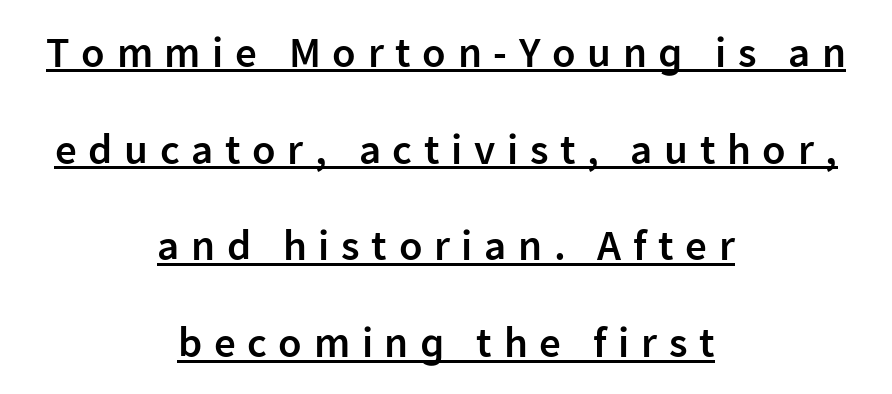
The image shows 43 px semibold sans-serif type, upright; set centered, loose line spacing (2.25x), unusually wide letter spacing (+0.27 em), underlined; low stroke contrast and a medium x-height.
